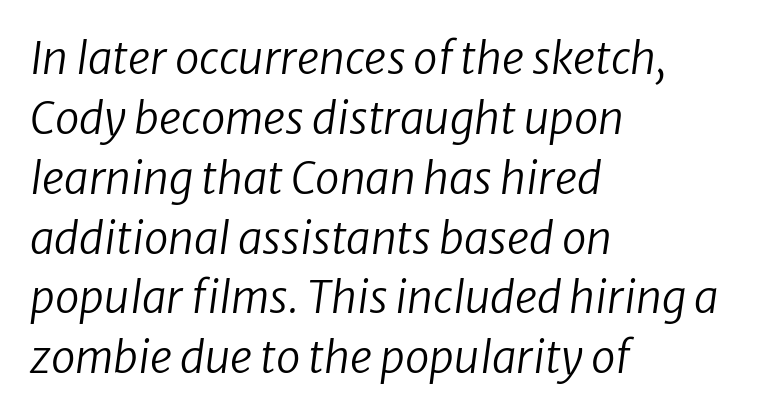
Q: Is the text bold? A: No.
Q: Is the typeface a serif or a sans-serif typeface? A: Sans-serif.
Q: Is the text underlined? A: No.
Q: How is the paragraph aligned? A: Left-aligned.
Q: Is the spacing between letters normal or unusually wide? A: Normal.
Q: Is the spacing between lines tight, normal or loose? A: Normal.
Q: Width (condensed, normal, or wide)? A: Normal.
Q: Stroke contrast? A: Low.
Q: x-height? A: Medium.
Q: Monospaced? A: No.
